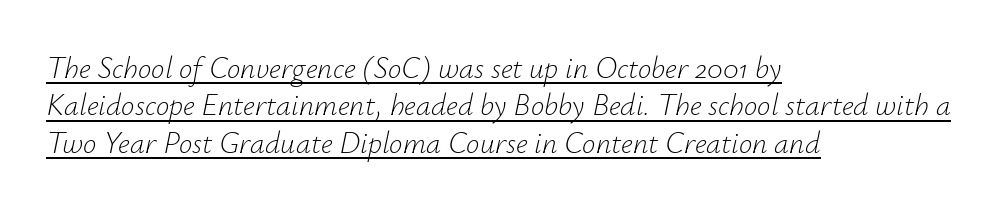
{"italic": "yes", "lean": "right", "slant_degrees": 12, "bold": "no", "weight": "light", "width": "normal", "stroke_contrast": "low", "x_height": "small", "monospaced": "no", "underline": "yes", "align": "left", "line_spacing": "normal", "line_spacing_ratio": 1.25, "letter_spacing": "normal", "letter_spacing_em": 0.0, "glyph_px": 30}
